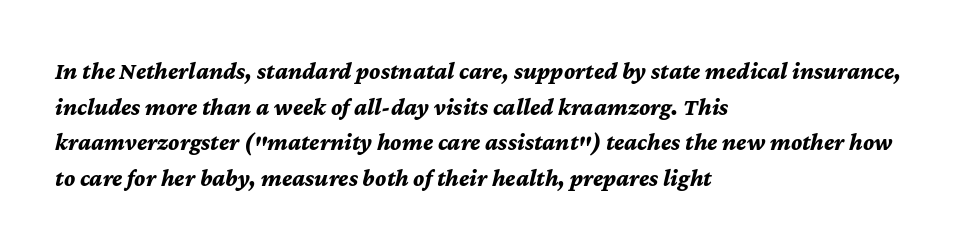
The zone under the glyphs is completely vacant. What's the leading like? Ordinary, nothing unusual. The specimen reads as italic at a glance. Where is the straight margin? On the left. Emphasis by weight is at full strength: bold.
